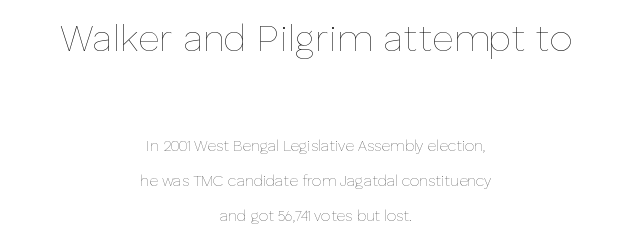
Q: Is the text bold? A: No.
Q: Is the text italic (slanted)? A: No, it is upright.
Q: Is the text underlined? A: No.
Q: How is the paragraph aligned? A: Centered.
Q: Is the spacing between letters normal or unusually wide? A: Normal.
Q: Is the spacing between lines tight, normal or loose? A: Loose.
Q: Which block of text is set in a larger size, the first (top) or the second (bottom)? A: The first (top) one.
Q: Width (condensed, normal, or wide)? A: Normal.
Q: Stroke contrast? A: Low.
Q: x-height? A: Medium.
Q: Monospaced? A: No.
